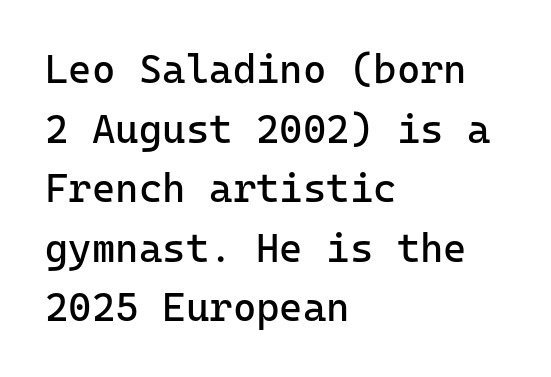
Between one letter and the next there's only the usual sliver of space. Heaviness? Minimal to ordinary, like unemphasized prose. The space between consecutive lines is moderate. Descender tails drop into unmarked territory. The paragraph shown leans on its left margin. The designer went with a sans here, leaving each stem footless.
